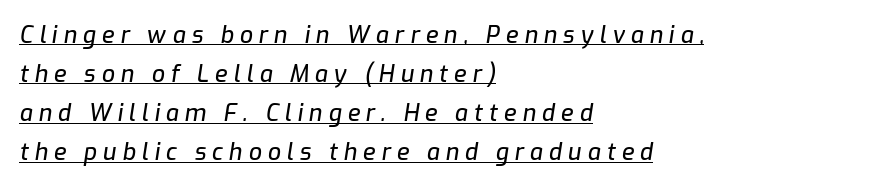
The image shows 23 px text type, italic (leaning right); set left-aligned, normal line spacing (1.7x), unusually wide letter spacing (+0.26 em), underlined.
